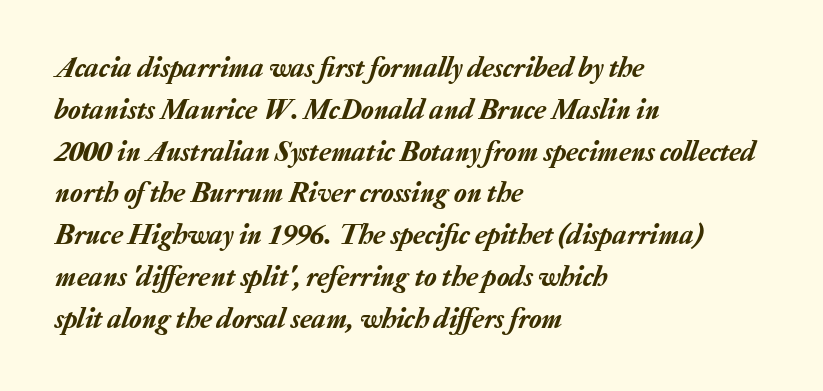
Bare-footed words on every line. The passage shown is typed in a proportional face where columns would drift. A student would call this left alignment; a typographer would say flush left, rag right. Look at the tracking — it's just the regular setting, nothing added.
